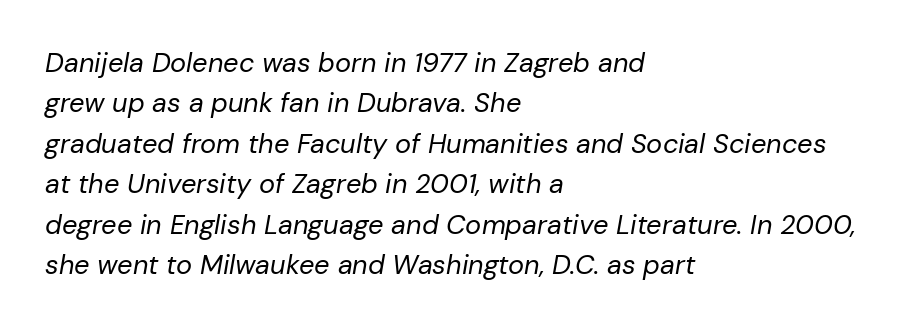
The leading is moderate, giving the passage an even texture. Underline: absent. The letters are slanted; this is an italic face. Heft: none added — not bold. Each line starts at the same left margin while the right side varies. Short note: letters normally spaced.
